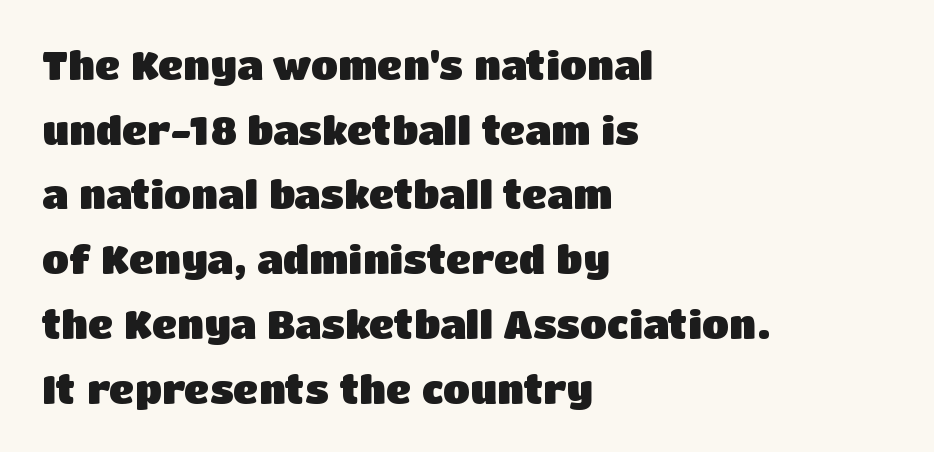
The image shows 39 px heavy sans-serif type, upright; set left-aligned, normal line spacing (1.66x), normal letter spacing, not underlined; low stroke contrast and a large x-height.
